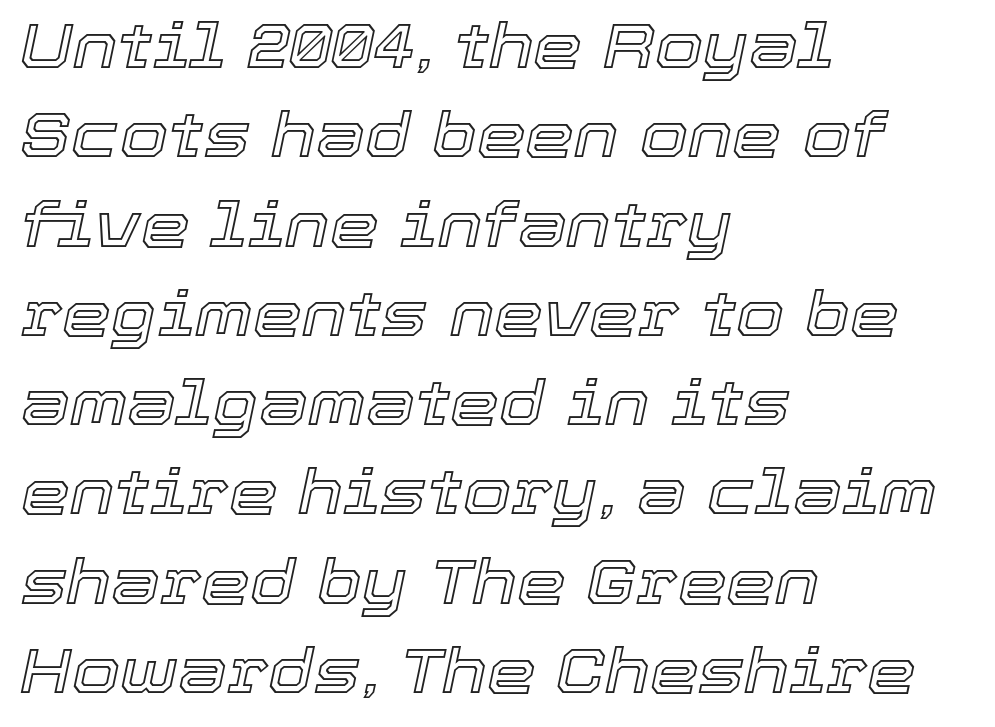
The text block is weighted toward the left margin, trailing off unevenly rightward. The designer left line spacing at the default. Here the designer chose a conventional face with non-uniform glyph widths. Has an underline been added? It has not.
